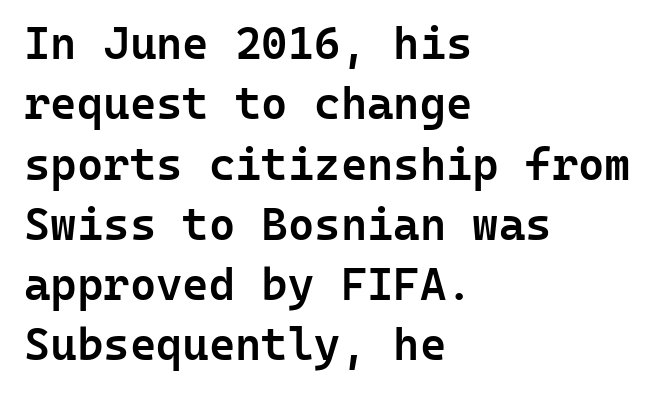
The image shows 45 px semibold sans-serif type, upright, monospaced; set left-aligned, normal line spacing (1.34x), normal letter spacing, not underlined; low stroke contrast and a medium x-height.
